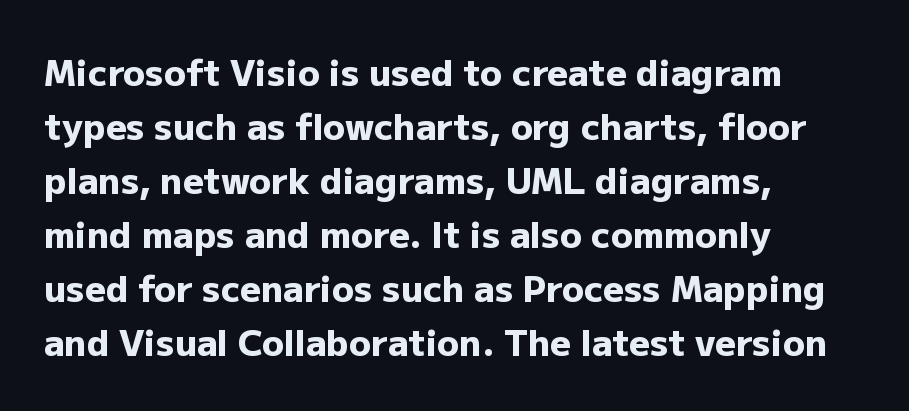
{"serif": "no", "italic": "no", "bold": "yes", "weight": "heavy", "width": "normal", "stroke_contrast": "low", "x_height": "medium", "monospaced": "no", "underline": "no", "align": "left", "line_spacing": "normal", "line_spacing_ratio": 1.5, "letter_spacing": "normal", "letter_spacing_em": 0.0, "glyph_px": 36}
